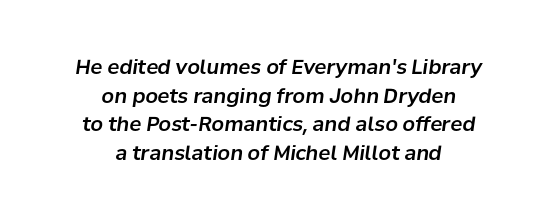
Q: Is the text italic (slanted)? A: Yes, it leans right by about 8 degrees.
Q: Is the text underlined? A: No.
Q: How is the paragraph aligned? A: Centered.
Q: Is the spacing between letters normal or unusually wide? A: Normal.
Q: Is the spacing between lines tight, normal or loose? A: Normal.
